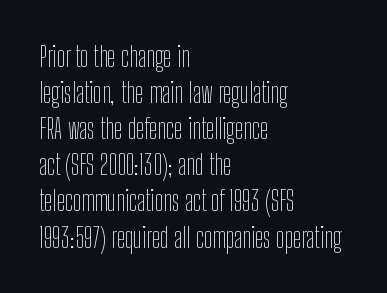
{"serif": "no", "italic": "no", "bold": "no", "weight": "thin", "width": "condensed", "stroke_contrast": "low", "x_height": "medium", "monospaced": "no", "underline": "no", "align": "left", "line_spacing": "normal", "line_spacing_ratio": 1.29, "letter_spacing": "normal", "letter_spacing_em": 0.0, "glyph_px": 28}
